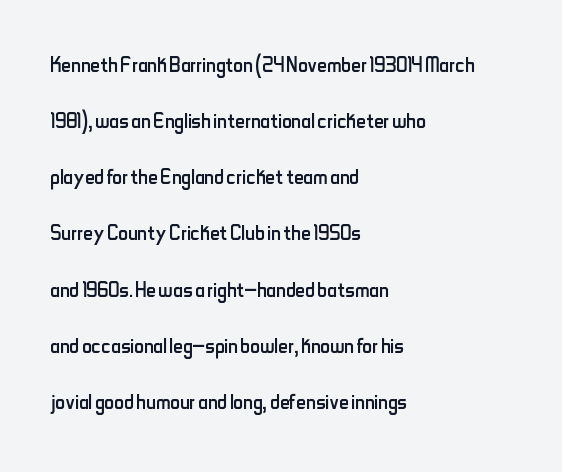
{"italic": "no", "bold": "no", "underline": "no", "align": "left", "line_spacing": "loose", "line_spacing_ratio": 2.08, "letter_spacing": "normal", "letter_spacing_em": 0.0, "glyph_px": 27}
